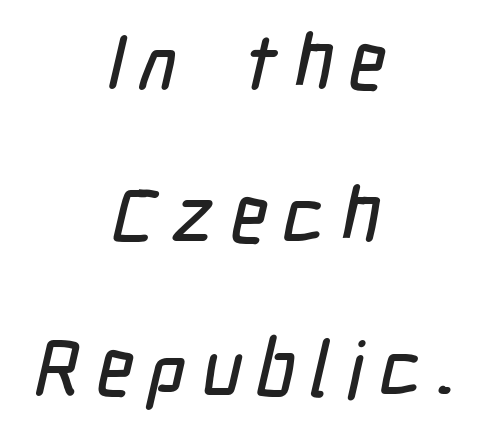
Q: Is the typeface a serif or a sans-serif typeface? A: Sans-serif.
Q: Is the text underlined? A: No.
Q: How is the paragraph aligned? A: Centered.
Q: Is the spacing between letters normal or unusually wide? A: Unusually wide.
Q: Is the spacing between lines tight, normal or loose? A: Loose.
Q: Width (condensed, normal, or wide)? A: Condensed.
Q: Stroke contrast? A: Low.
Q: x-height? A: Medium.
Q: Monospaced? A: No.
